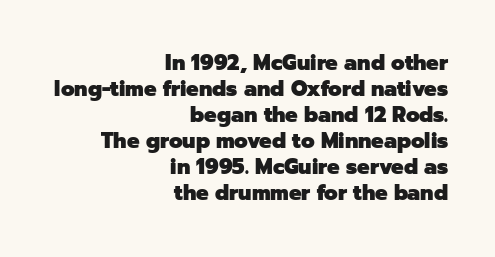
{"italic": "no", "bold": "yes", "underline": "no", "align": "right", "line_spacing_ratio": 1.24, "letter_spacing": "normal", "letter_spacing_em": 0.0, "glyph_px": 21}
